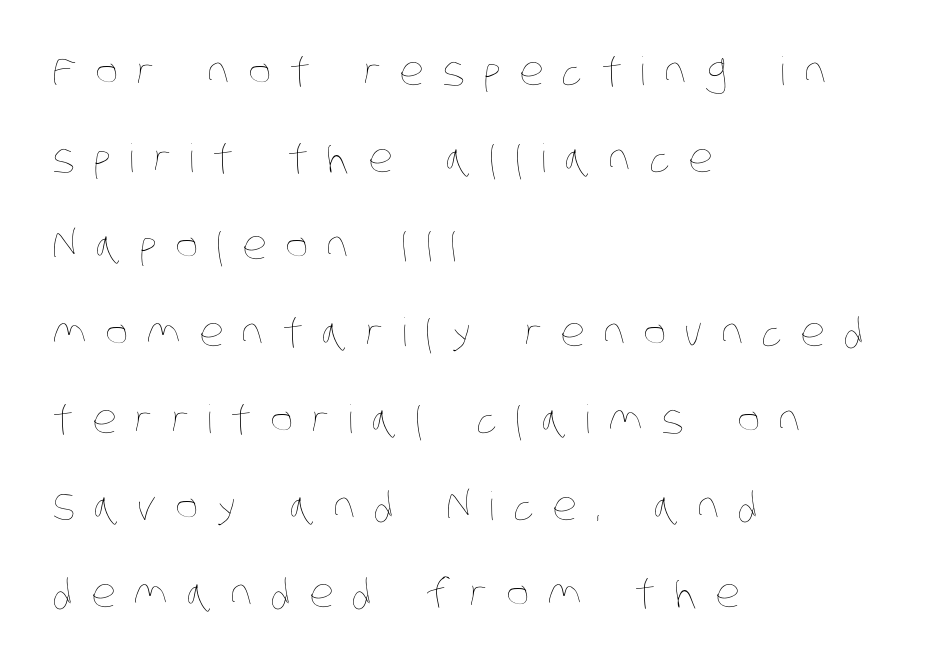
The image shows 39 px thin, condensed type; set left-aligned, loose line spacing (2.23x), unusually wide letter spacing (+0.47 em), not underlined; low stroke contrast and a large x-height.
